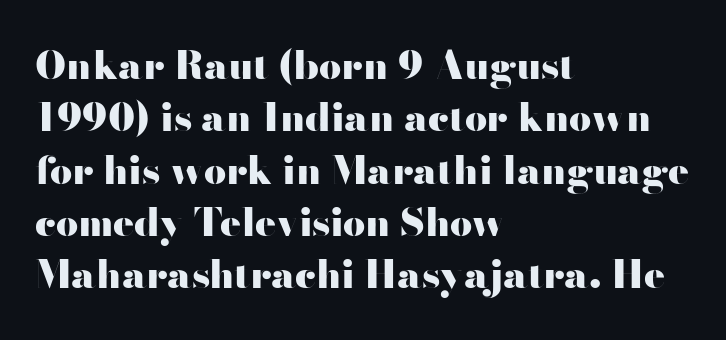
{"serif": "no", "italic": "no", "bold": "yes", "weight": "heavy", "width": "wide", "stroke_contrast": "high", "x_height": "small", "monospaced": "no", "underline": "no", "align": "left", "line_spacing": "normal", "line_spacing_ratio": 1.34, "letter_spacing": "normal", "letter_spacing_em": 0.0, "glyph_px": 39}
